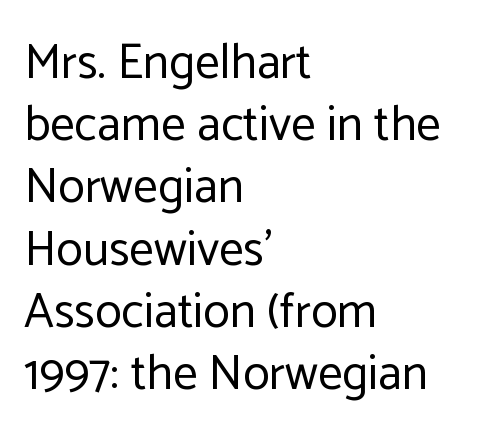
You can tell it's not italic because the verticals are truly vertical. The passage shown is typeset with a sans-serif family. You could call the tracking neutral — neither tight nor loose. These lines sit exactly where default settings would place them. Unbolded letterforms with no extra heft.
